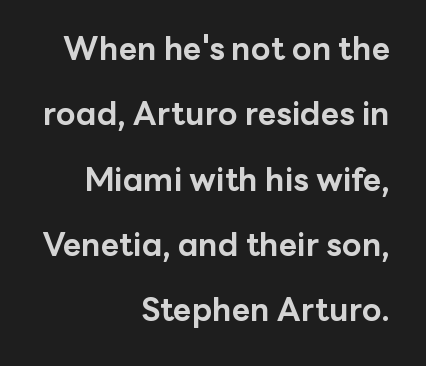
{"serif": "no", "italic": "no", "bold": "yes", "weight": "bold", "width": "normal", "stroke_contrast": "low", "x_height": "medium", "monospaced": "no", "underline": "no", "align": "right", "line_spacing": "loose", "line_spacing_ratio": 2.04, "letter_spacing": "normal", "letter_spacing_em": 0.0, "glyph_px": 32}
